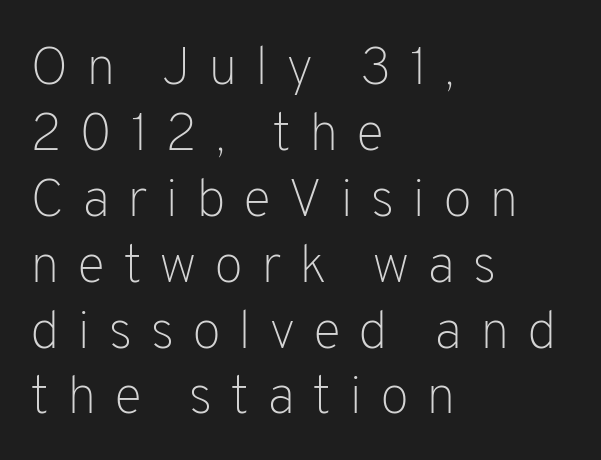
The image shows 54 px light sans-serif type, upright; set left-aligned, line spacing 1.22x, unusually wide letter spacing (+0.32 em), not underlined; low stroke contrast and a medium x-height.
